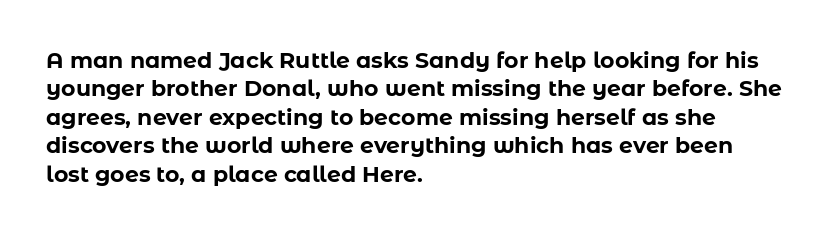
{"italic": "no", "bold": "yes", "underline": "no", "align": "left", "line_spacing": "normal", "line_spacing_ratio": 1.29, "letter_spacing": "normal", "letter_spacing_em": 0.0, "glyph_px": 22}
